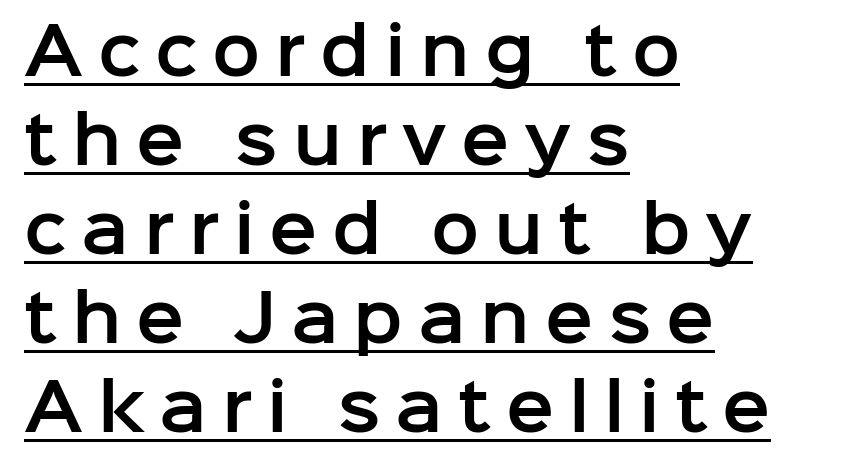
If you drew a line through each stem, it would be perfectly vertical. Which margin do the lines hug? The left one — the right edge is uneven. Here the designer chose a conventional face with non-uniform glyph widths. Each line of the rendering has a horizontal stroke beneath the glyphs. The tracking reads as deliberately expanded to a designer's eye.
